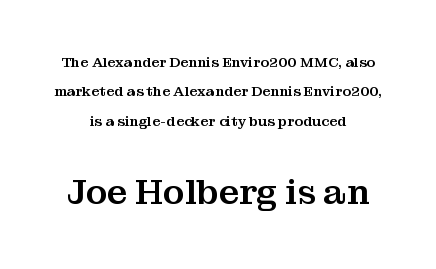
{"serif": "yes", "italic": "no", "width": "normal", "stroke_contrast": "medium", "x_height": "medium", "monospaced": "no", "underline": "no", "align": "center", "line_spacing": "loose", "line_spacing_ratio": 2.1, "letter_spacing": "normal", "letter_spacing_em": 0.0, "larger_block": "second", "size_ratio": 2.5, "glyph_px": 35}
